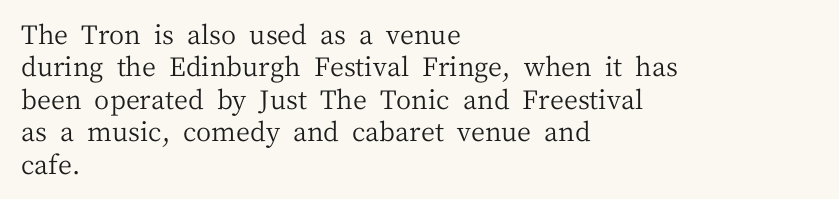
{"italic": "no", "bold": "no", "underline": "no", "align": "left", "line_spacing": "normal", "line_spacing_ratio": 1.25, "letter_spacing": "normal", "letter_spacing_em": 0.0, "glyph_px": 26}
